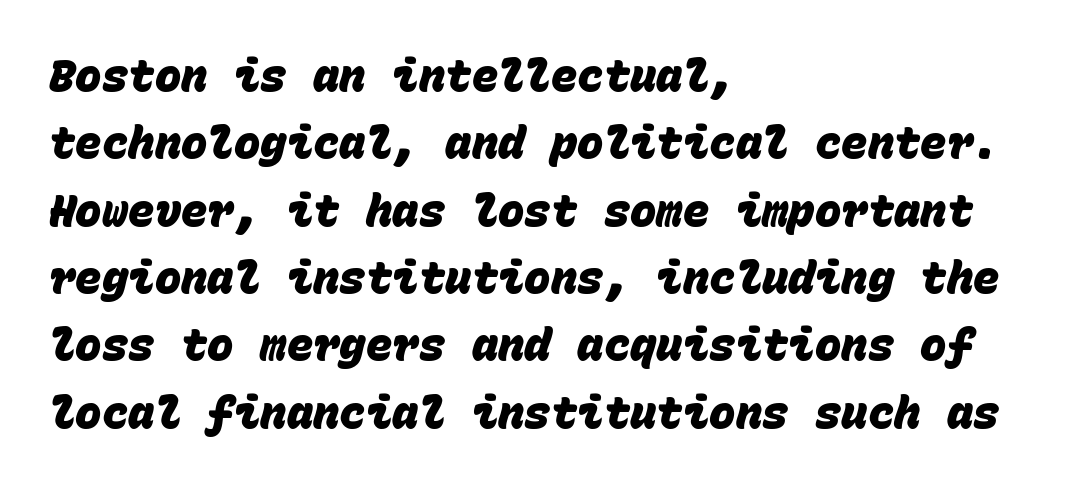
The image shows 44 px heavy sans-serif type, monospaced; set left-aligned, normal line spacing (1.53x), normal letter spacing, not underlined; low stroke contrast and a large x-height.
